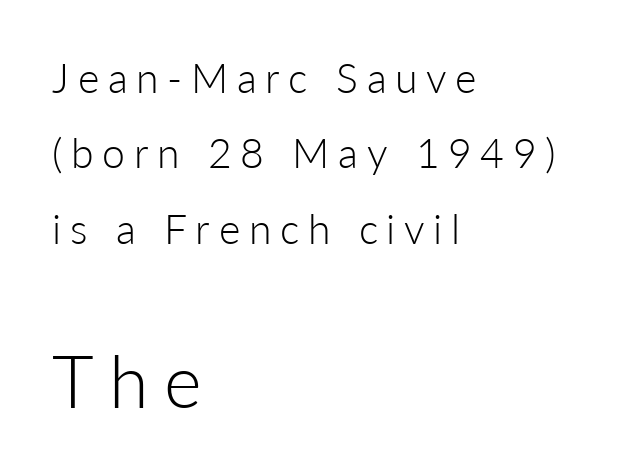
Look at the tracking — it's clearly loosened, letters drifting apart. These lines are set flush left with a ragged right edge. Style check: upright. The more generous point size was reserved for the lower chunk. This is sans-serif lettering, the kind often seen on screens and signage.
